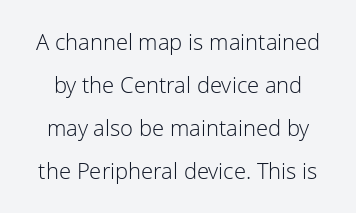
Q: Is the text bold? A: No.
Q: Is the text italic (slanted)? A: No, it is upright.
Q: Is the text underlined? A: No.
Q: Is the spacing between letters normal or unusually wide? A: Normal.
Q: Is the spacing between lines tight, normal or loose? A: Loose.
